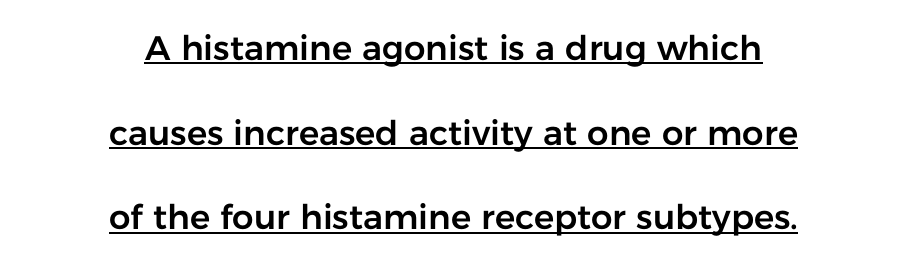
The image shows 34 px sans-serif type, upright; set centered, loose line spacing (2.49x), normal letter spacing, underlined; low stroke contrast and a medium x-height.
